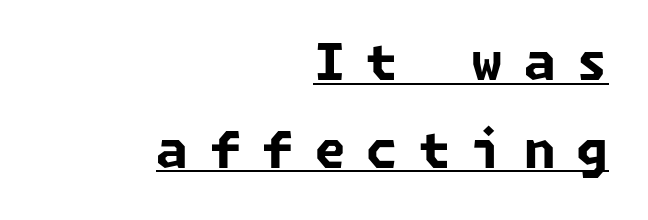
The compositor pushed each line to the right boundary. The rendering uses a bold face; every stroke is thick and dark. Glyph-to-glyph distance is far greater than everyday printed text. A typesetter would label this face a sans. A rule runs beneath these lines of type.
